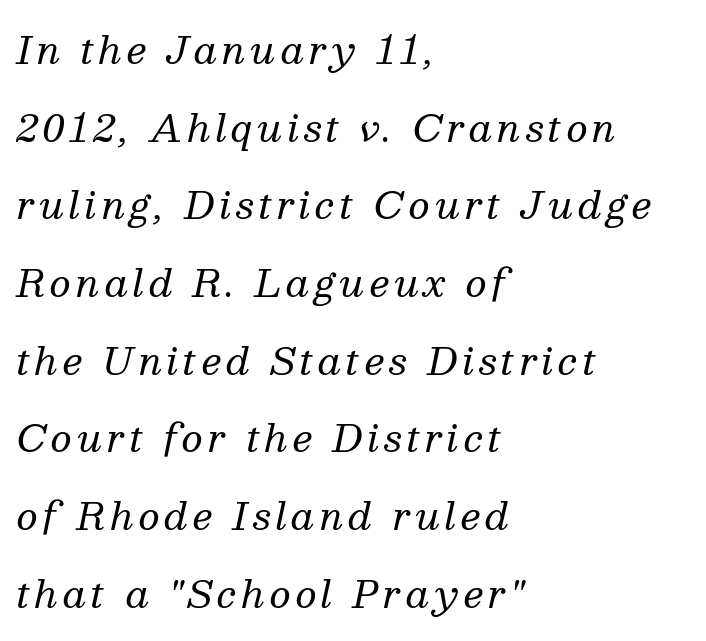
{"serif": "yes", "italic": "yes", "lean": "right", "slant_degrees": 13, "bold": "no", "weight": "regular", "width": "normal", "stroke_contrast": "medium", "x_height": "medium", "monospaced": "no", "underline": "no", "align": "left", "line_spacing": "loose", "line_spacing_ratio": 2.1, "glyph_px": 37}
